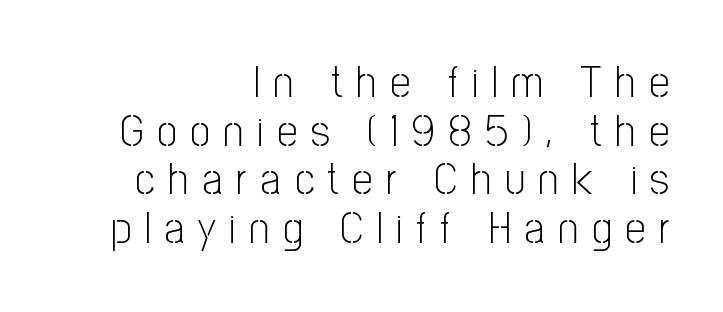
{"serif": "no", "italic": "no", "bold": "no", "weight": "light", "width": "condensed", "stroke_contrast": "low", "x_height": "medium", "monospaced": "no", "underline": "no", "align": "right", "line_spacing": "tight", "line_spacing_ratio": 1.08, "letter_spacing": "wide", "letter_spacing_em": 0.3, "glyph_px": 45}
